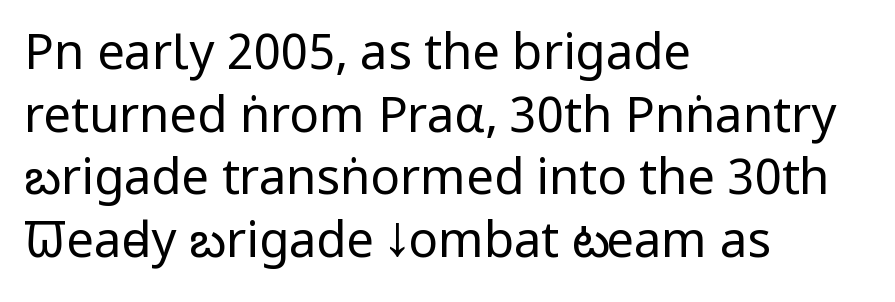
Serifs: no, the terminals of the letterforms are clean. Students, note that the glyphs here touch the page at normal intervals. One glance says typical: line gaps are just what's usual. Notice how the stems are strictly vertical — no italics here.
